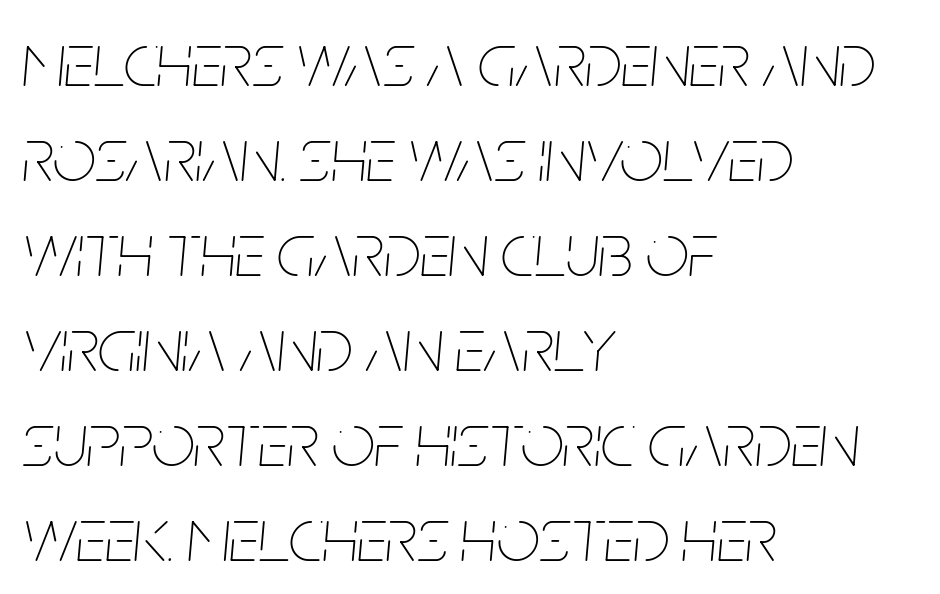
This sample is left-justified, so line endings fall wherever the words run out. The glyphs look as if they've been sheared to an angle. Students, observe: this is what conventionally led text looks like. The gaps between neighbouring characters are ordinary and unremarkable. Plain, unruled lines of type.
